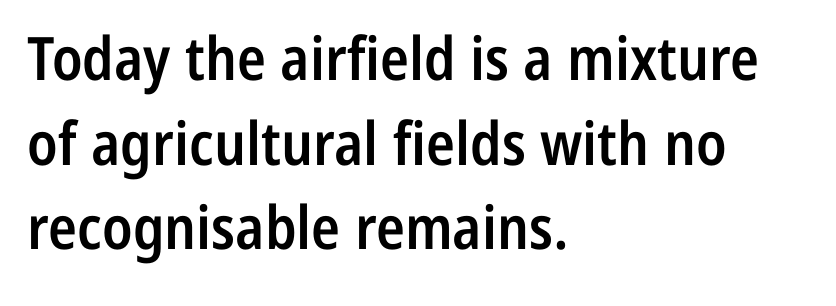
{"serif": "no", "italic": "no", "bold": "semi", "weight": "semibold", "width": "condensed", "stroke_contrast": "low", "x_height": "medium", "monospaced": "no", "underline": "no", "align": "left", "line_spacing": "normal", "line_spacing_ratio": 1.41, "letter_spacing": "normal", "letter_spacing_em": 0.0, "glyph_px": 60}
